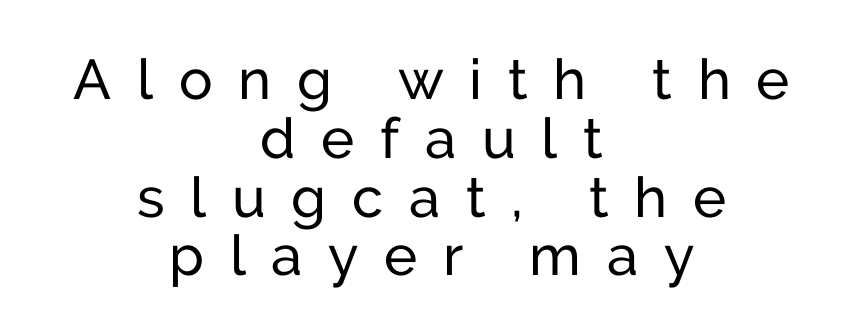
The paragraph has two soft edges and a firm central axis. Font category for this specimen: sans-serif. Each word looks stretched out because of the extra space between its letters. How would I describe the line gaps? Narrow and economical. Weight: not bold — regular or lighter.
